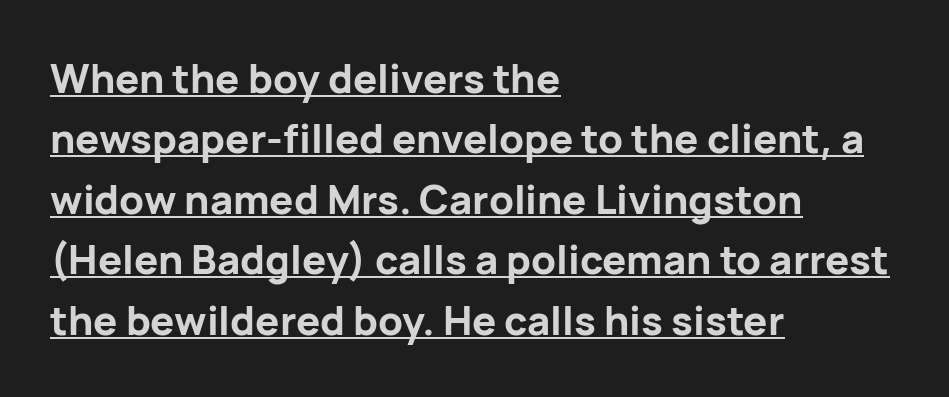
These lines are set flush left with a ragged right edge. Here the designer chose a conventional face with non-uniform glyph widths. Characters remain perfectly vertical along every line. Like a heading marked for emphasis, these lines bear an underscore. These lines sit exactly where default settings would place them. Look at the stroke-to-counter ratio: heavy, a bold.
